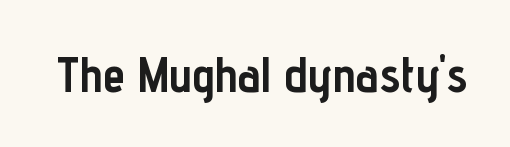
Letter spacing: default. The letters advance in unequal steps, a hallmark of proportional type. The rendering shows plain stroke endings on the letterforms — a sans-serif design. Summary of weight: heavy, a full bold. Nobody drew a line under any word here.
